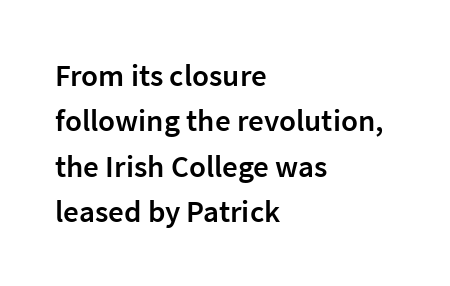
{"serif": "no", "italic": "no", "bold": "semi", "weight": "semibold", "width": "normal", "stroke_contrast": "low", "x_height": "medium", "monospaced": "no", "underline": "no", "align": "left", "line_spacing": "normal", "line_spacing_ratio": 1.46, "letter_spacing": "normal", "letter_spacing_em": 0.0, "glyph_px": 31}
